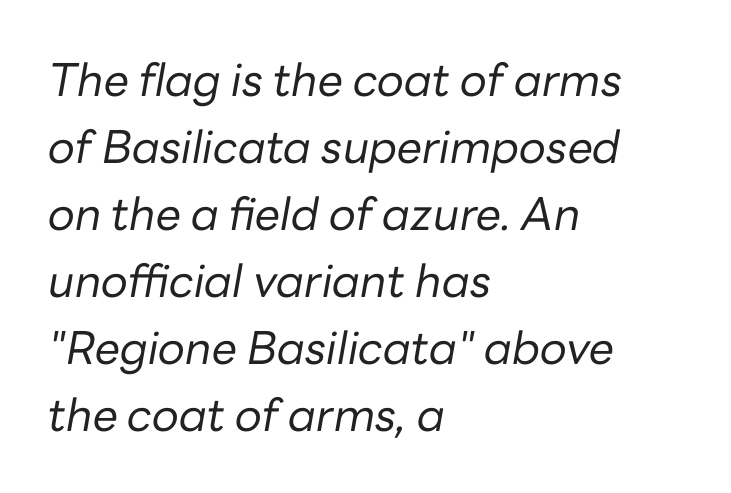
If you drew a line through each stem, it would be angled. This sample has the flowing, uneven cadence of proportional lettering. The specimen omits any rule beneath the text block's lines. The characters are drawn with everyday or finer stroke widths. This rendering leaves character spacing at its baseline value. If you measured baseline to baseline, you'd find a middling distance.
